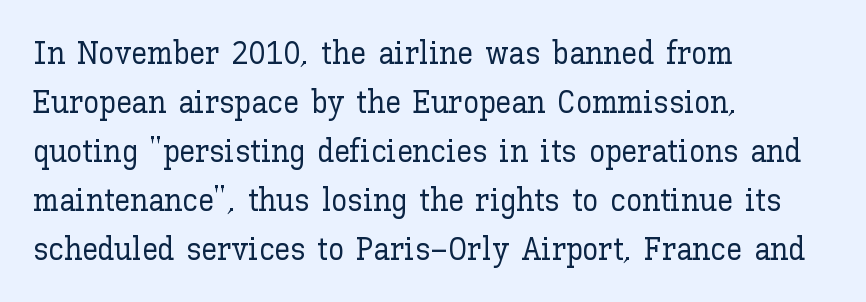
The image shows 32 px text type, upright; set left-aligned, normal line spacing (1.53x), normal letter spacing, not underlined; low stroke contrast and a medium x-height.
